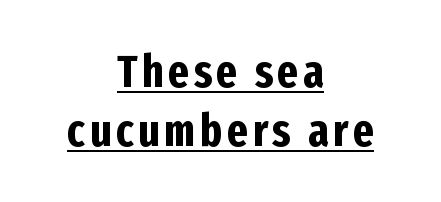
Summary of vertical rhythm: regular, with standard interline spacing. Underlining? Definitely there. Characters remain perfectly vertical along every line. In terms of letterform style, serifs are entirely absent. Proportional: the letters do not fall into vertical columns.
